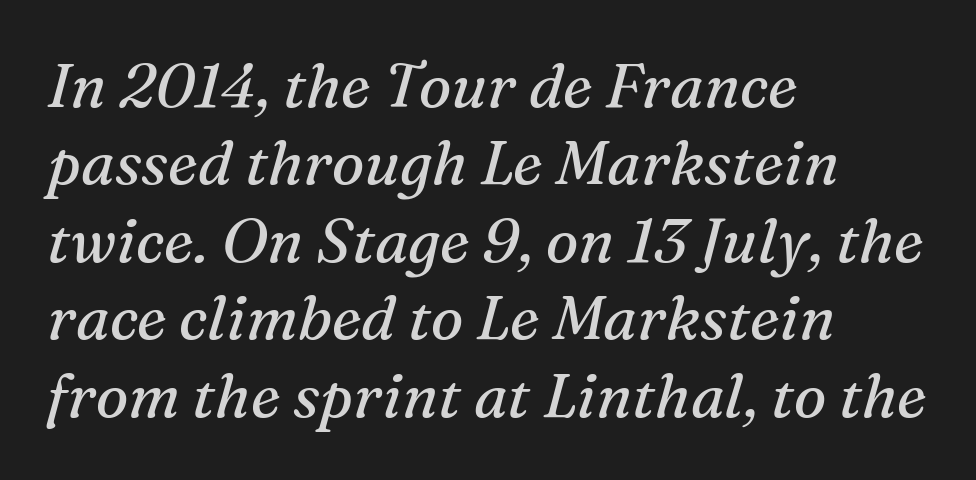
The image shows 61 px regular-weight serif type, italic (leaning right); set left-aligned, normal line spacing (1.27x), normal letter spacing, not underlined; medium stroke contrast and a medium x-height.
